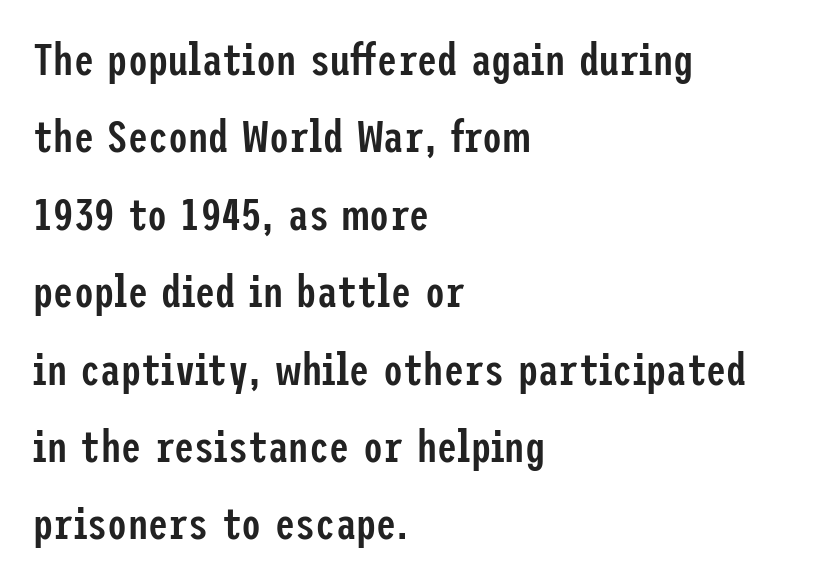
{"serif": "no", "italic": "no", "bold": "semi", "weight": "semibold", "width": "condensed", "stroke_contrast": "low", "x_height": "medium", "underline": "no", "align": "left", "line_spacing_ratio": 1.72, "letter_spacing": "normal", "letter_spacing_em": 0.0, "glyph_px": 45}
